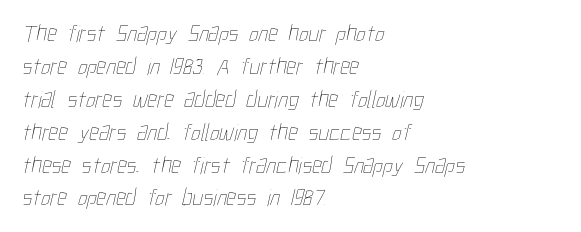
Q: Is the text bold? A: No.
Q: Is the text underlined? A: No.
Q: How is the paragraph aligned? A: Left-aligned.
Q: Is the spacing between letters normal or unusually wide? A: Normal.
Q: Is the spacing between lines tight, normal or loose? A: Normal.
